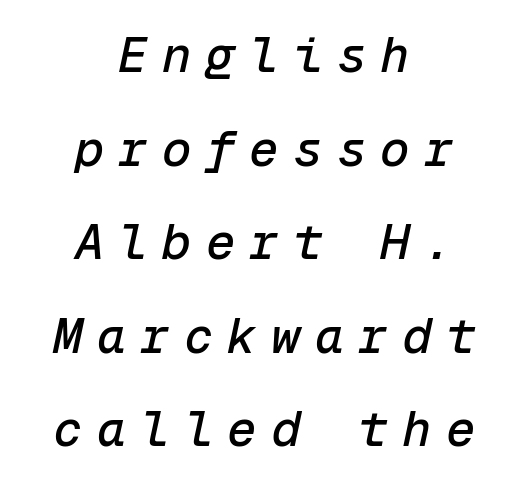
There's an unmistakable incline to the writing here. The area under the type is left untouched. Honestly, the letter spacing is so wide it's the main thing you notice. Looks like terminal output: every glyph gets an equal slot. Visually the block forms a symmetrical silhouette, jagged on both flanks. Notice the wide empty band between every row — that's loose leading.
